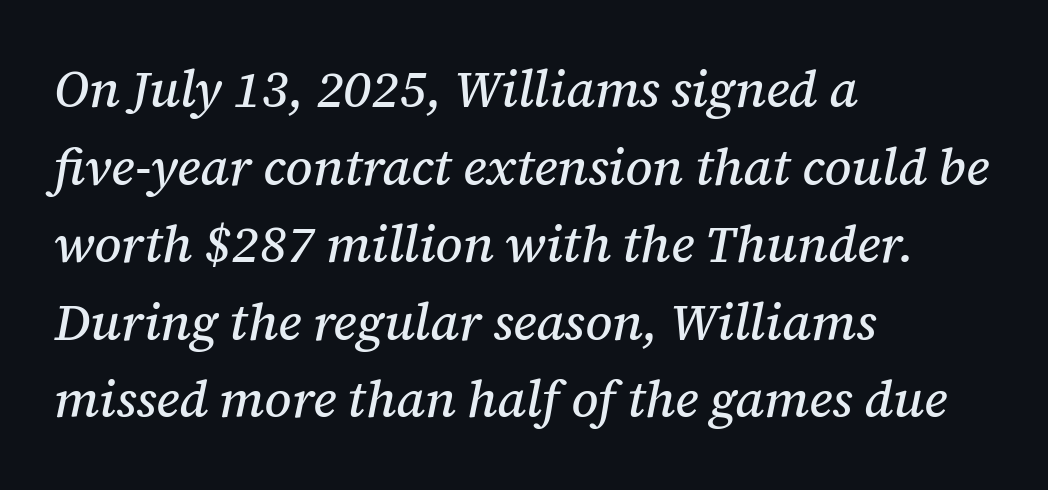
{"serif": "yes", "italic": "yes", "lean": "right", "slant_degrees": 12, "width": "normal", "stroke_contrast": "medium", "x_height": "medium", "monospaced": "no", "underline": "no", "align": "left", "line_spacing": "normal", "line_spacing_ratio": 1.52, "letter_spacing": "normal", "letter_spacing_em": 0.0, "glyph_px": 51}
